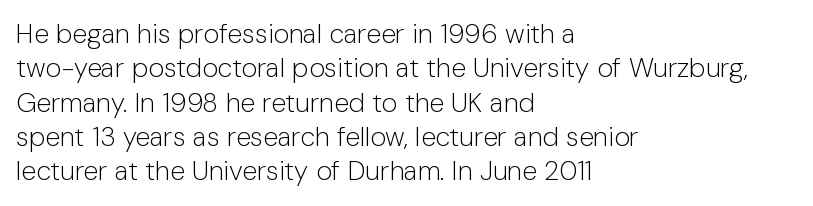
The letterforms sit at book weight or below. Honestly, the letter spacing is just normal — you wouldn't notice it. The type sits square on the baseline with zero lean. Unmarked baselines from the first word to the last. The text block is weighted toward the left margin, trailing off unevenly rightward. The designer left line spacing at the default.
